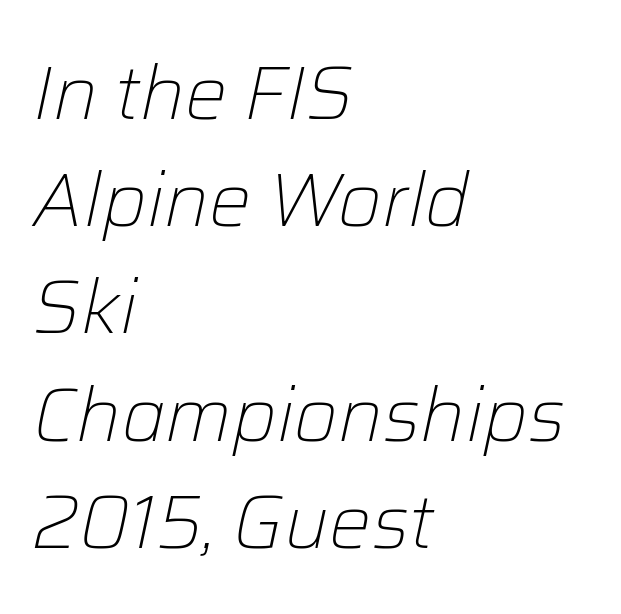
{"italic": "yes", "lean": "right", "slant_degrees": 12, "bold": "no", "weight": "light", "width": "normal", "stroke_contrast": "low", "x_height": "medium", "monospaced": "no", "underline": "no", "align": "left", "line_spacing": "normal", "line_spacing_ratio": 1.43, "letter_spacing": "normal", "letter_spacing_em": 0.0, "glyph_px": 75}
